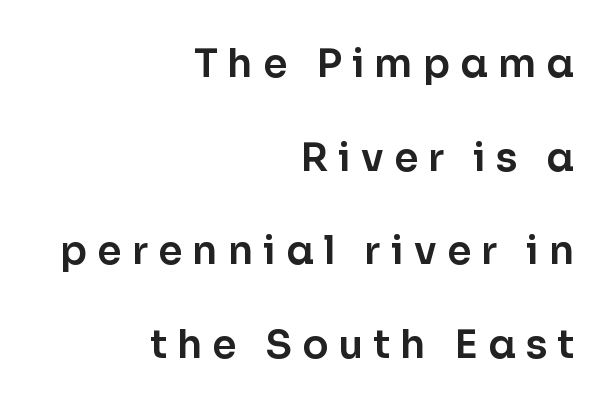
The image shows 39 px sans-serif type, upright; set right-aligned, loose line spacing (2.4x), unusually wide letter spacing (+0.26 em), not underlined; low stroke contrast and a medium x-height.
